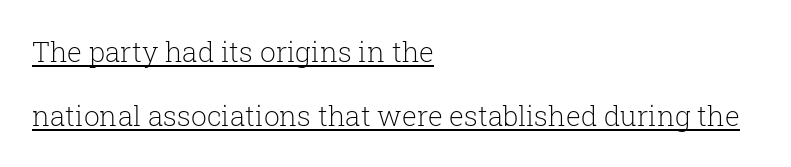
The image shows 28 px light serif type, upright; set left-aligned, loose line spacing (2.29x), normal letter spacing, underlined; low stroke contrast and a medium x-height.
